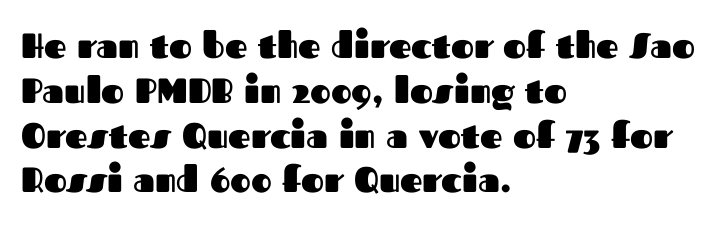
The image shows 35 px heavy sans-serif type, upright; set left-aligned, normal line spacing (1.28x), normal letter spacing, not underlined; medium stroke contrast and a medium x-height.
